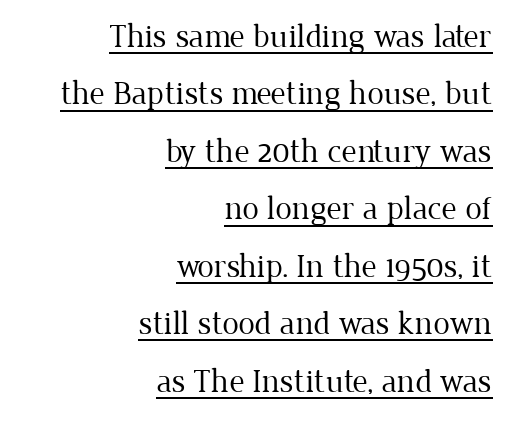
The image shows 33 px regular-weight serif type, upright; set right-aligned, line spacing 1.74x, normal letter spacing, underlined; low stroke contrast and a medium x-height.
